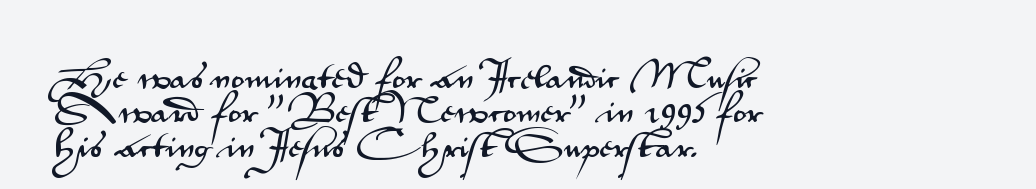
Each letter keeps its own natural width here, so spacing adapts to shape. This rendering leaves character spacing at its baseline value. These lines stack with their left ends in a neat column. Clear beneath every line of the passage.
